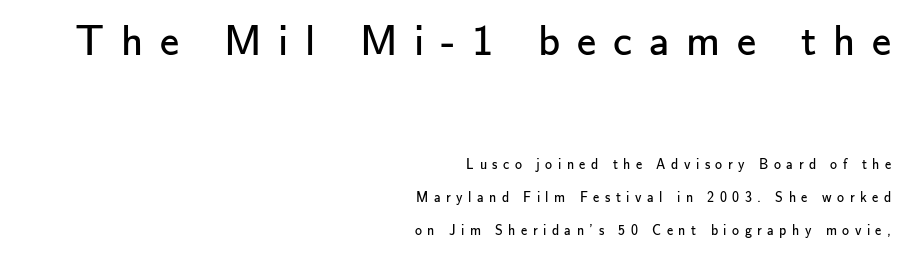
Q: Is the text bold? A: No.
Q: Is the text italic (slanted)? A: No, it is upright.
Q: Is the typeface a serif or a sans-serif typeface? A: Sans-serif.
Q: Is the text underlined? A: No.
Q: How is the paragraph aligned? A: Right-aligned.
Q: Is the spacing between letters normal or unusually wide? A: Unusually wide.
Q: Is the spacing between lines tight, normal or loose? A: Loose.
Q: Which block of text is set in a larger size, the first (top) or the second (bottom)? A: The first (top) one.
Q: Width (condensed, normal, or wide)? A: Normal.
Q: Stroke contrast? A: Low.
Q: x-height? A: Small.
Q: Monospaced? A: No.
